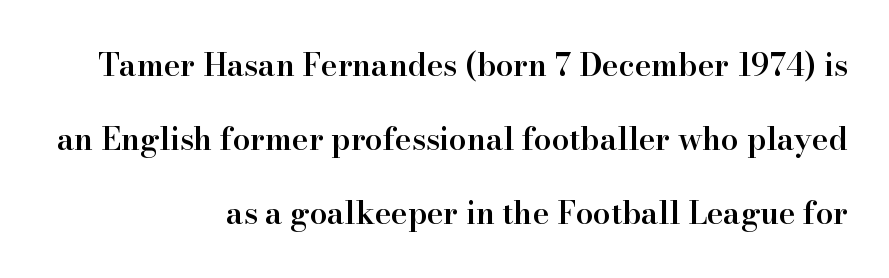
The image shows 31 px semibold serif type, upright; set right-aligned, loose line spacing (2.38x), normal letter spacing, not underlined; high stroke contrast and a small x-height.
